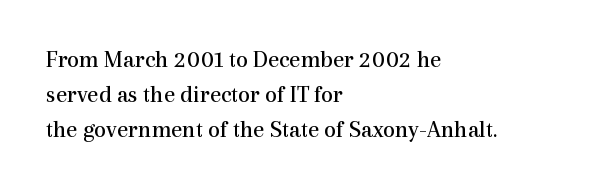
The image shows 24 px text type, upright; set left-aligned, normal line spacing (1.45x), normal letter spacing, not underlined.
